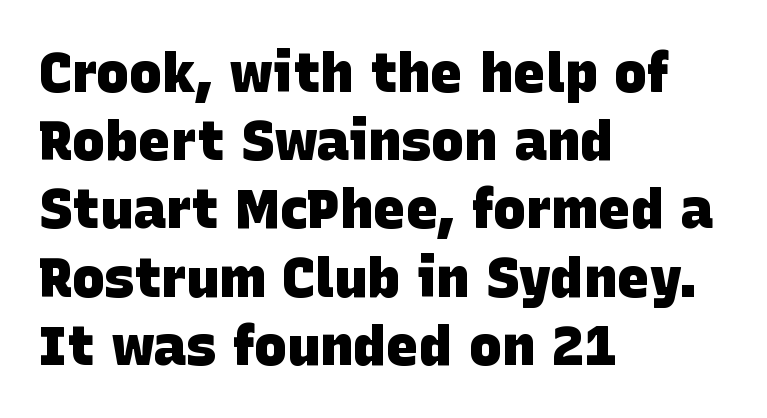
The image shows 55 px heavy sans-serif type; set left-aligned, line spacing 1.24x, normal letter spacing, not underlined; low stroke contrast and a large x-height.
